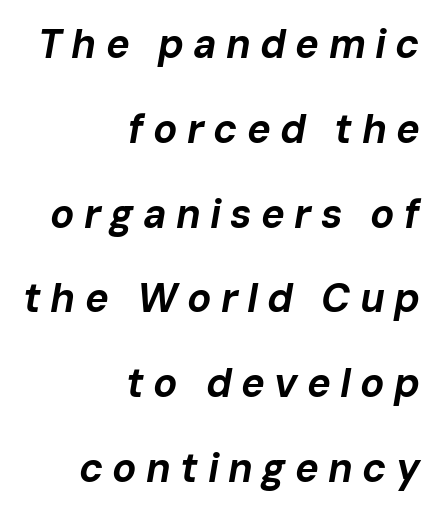
Which margin do the lines hug? The right one — the left edge is uneven. Character widths vary here, with narrow letters taking less room than wide ones. You could fit nearly another row in the gap between these rows. Style check: oblique.
